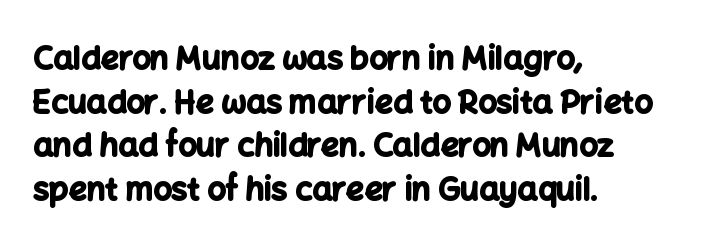
The image shows 32 px bold sans-serif type, upright; set left-aligned, normal line spacing (1.36x), normal letter spacing, not underlined; low stroke contrast and a medium x-height.
